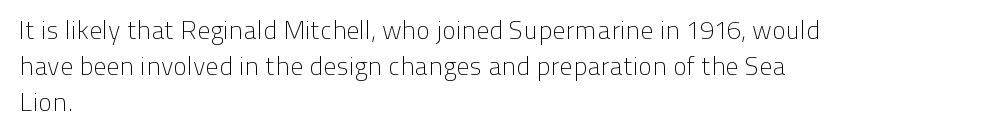
{"italic": "no", "bold": "no", "underline": "no", "align": "left", "line_spacing": "normal", "line_spacing_ratio": 1.39, "letter_spacing": "normal", "letter_spacing_em": 0.0, "glyph_px": 26}
